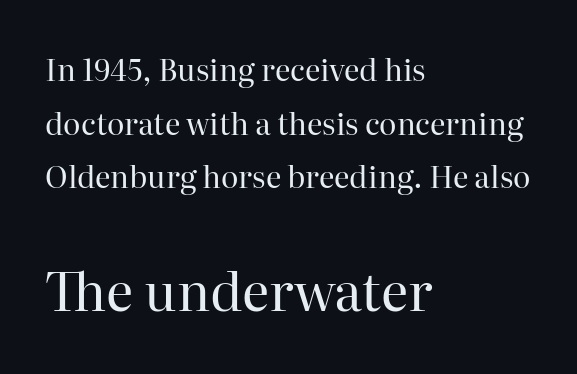
{"serif": "yes", "italic": "no", "bold": "no", "weight": "regular", "width": "normal", "stroke_contrast": "high", "x_height": "medium", "monospaced": "no", "underline": "no", "align": "left", "line_spacing_ratio": 1.79, "letter_spacing": "normal", "letter_spacing_em": 0.0, "larger_block": "second", "size_ratio": 1.77, "glyph_px": 53}
